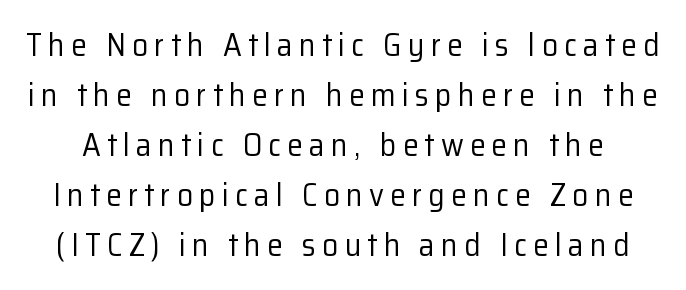
Q: Is the text bold? A: No.
Q: Is the text italic (slanted)? A: No, it is upright.
Q: Is the typeface a serif or a sans-serif typeface? A: Sans-serif.
Q: Is the text underlined? A: No.
Q: Is the spacing between lines tight, normal or loose? A: Normal.
Q: Width (condensed, normal, or wide)? A: Normal.
Q: Stroke contrast? A: Low.
Q: x-height? A: Medium.
Q: Monospaced? A: No.
